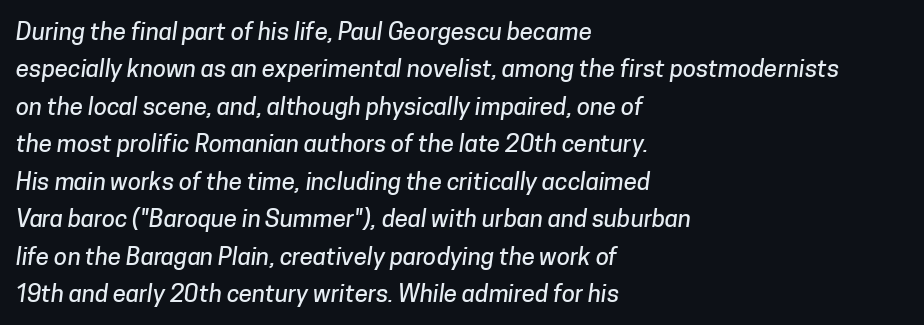
Q: Is the text underlined? A: No.
Q: How is the paragraph aligned? A: Left-aligned.
Q: Is the spacing between letters normal or unusually wide? A: Normal.
Q: Is the spacing between lines tight, normal or loose? A: Normal.
